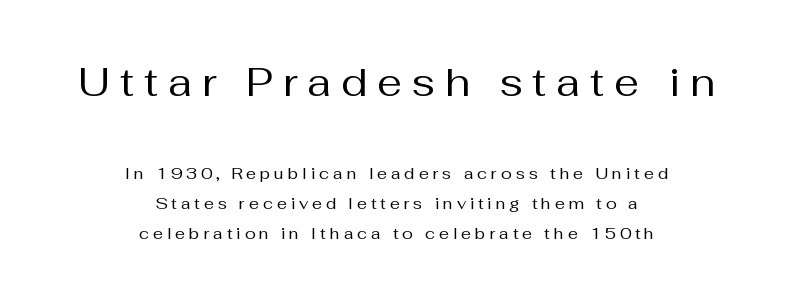
Unmarked baselines from the first word to the last. Is the block centered? Yes — each line is placed symmetrically about the middle. You can tell from the bare stems that sans-serif type was used. Think of a printed novel: that variable character pitch is what you see here. The strokes carry an ordinary text weight at most.
